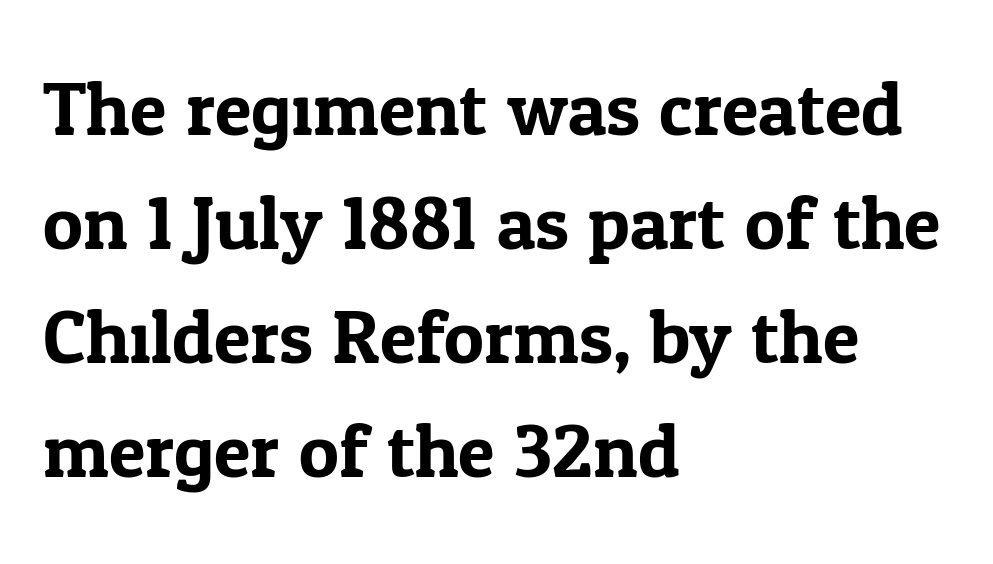
Q: Is the text italic (slanted)? A: No, it is upright.
Q: Is the typeface a serif or a sans-serif typeface? A: Serif.
Q: Is the text underlined? A: No.
Q: How is the paragraph aligned? A: Left-aligned.
Q: Is the spacing between letters normal or unusually wide? A: Normal.
Q: Is the spacing between lines tight, normal or loose? A: Normal.
Q: Width (condensed, normal, or wide)? A: Normal.
Q: Stroke contrast? A: Low.
Q: x-height? A: Medium.
Q: Monospaced? A: No.
